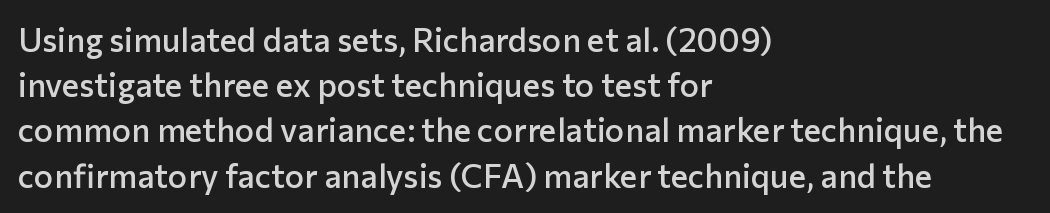
Q: Is the text bold? A: Semi-bold.
Q: Is the text italic (slanted)? A: No, it is upright.
Q: Is the typeface a serif or a sans-serif typeface? A: Sans-serif.
Q: Is the text underlined? A: No.
Q: How is the paragraph aligned? A: Left-aligned.
Q: Is the spacing between letters normal or unusually wide? A: Normal.
Q: Is the spacing between lines tight, normal or loose? A: Normal.
Q: Width (condensed, normal, or wide)? A: Normal.
Q: Stroke contrast? A: Low.
Q: x-height? A: Medium.
Q: Monospaced? A: No.
